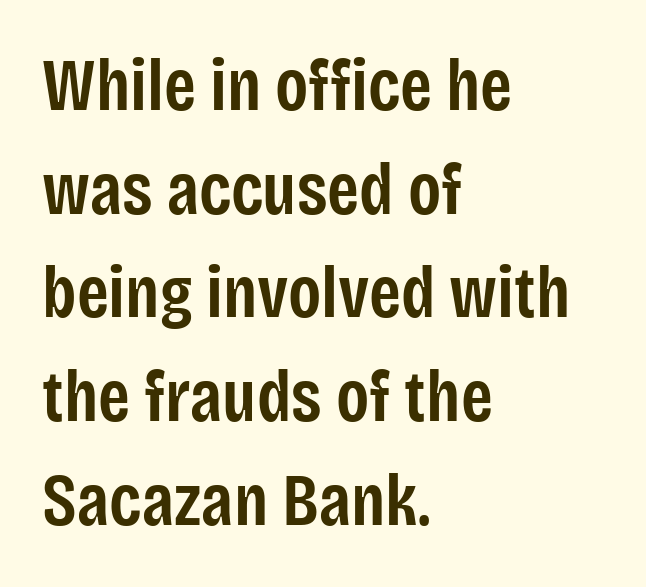
The image shows 73 px semibold, condensed sans-serif type, upright; set left-aligned, normal line spacing (1.42x), normal letter spacing, not underlined; low stroke contrast and a large x-height.
